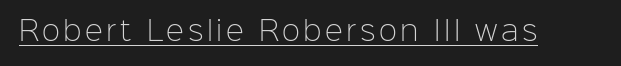
{"italic": "no", "bold": "no", "underline": "yes", "glyph_px": 27}
